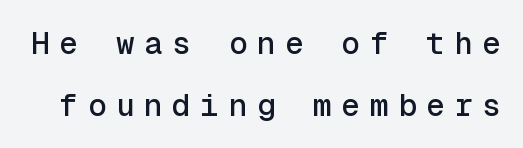
{"serif": "no", "italic": "no", "width": "normal", "x_height": "medium", "monospaced": "yes", "underline": "no", "line_spacing": "loose", "line_spacing_ratio": 1.99, "letter_spacing": "wide", "letter_spacing_em": 0.31, "glyph_px": 31}
